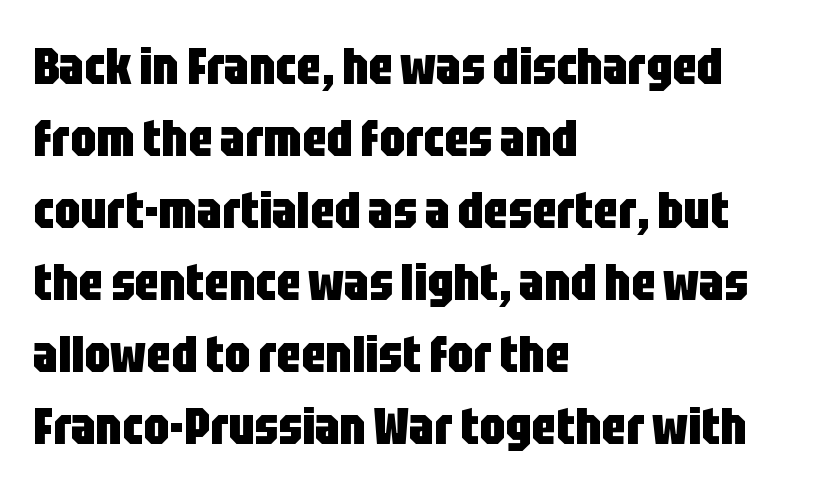
Each letter keeps its own natural width here, so spacing adapts to shape. Characters remain perfectly vertical along every line. Horizontal alignment here is leftward, the default for most running prose. To sum up the face: it is a sans, with no serifs. The strip under each line holds only bare page.
